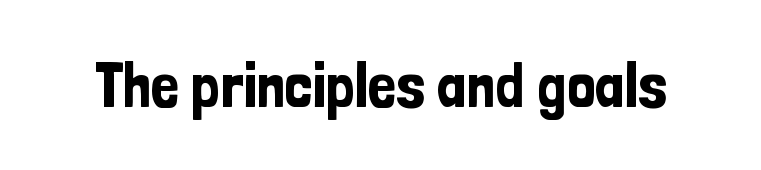
{"serif": "no", "italic": "no", "width": "condensed", "stroke_contrast": "low", "x_height": "medium", "monospaced": "no", "underline": "no", "letter_spacing": "normal", "letter_spacing_em": 0.0, "glyph_px": 63}
